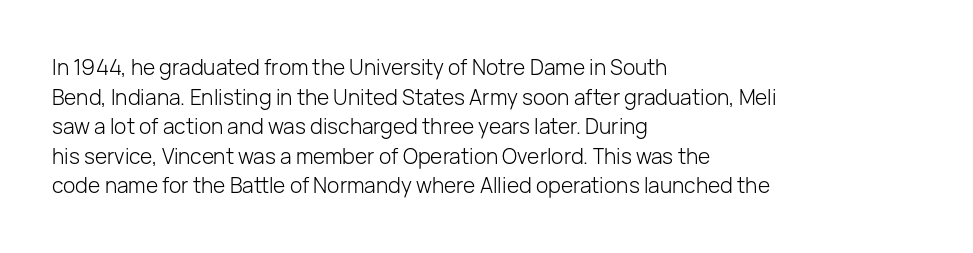
{"italic": "no", "bold": "no", "underline": "no", "align": "left", "line_spacing": "normal", "line_spacing_ratio": 1.41, "letter_spacing": "normal", "letter_spacing_em": 0.0, "glyph_px": 21}
